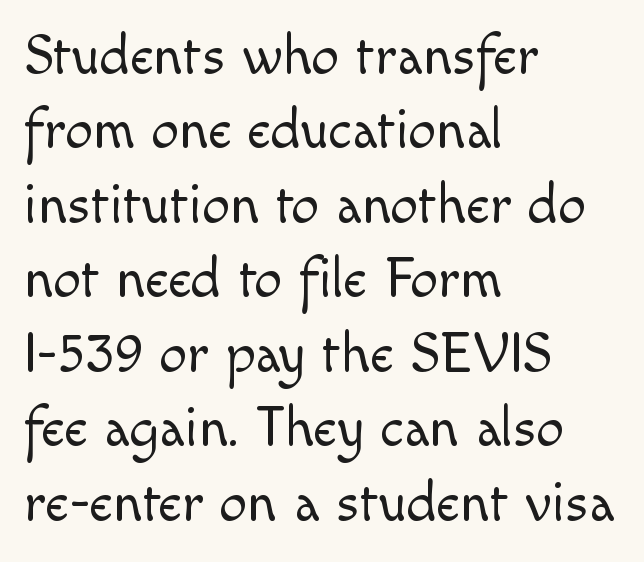
{"serif": "no", "italic": "no", "bold": "no", "weight": "light", "width": "normal", "x_height": "small", "monospaced": "no", "underline": "no", "align": "left", "line_spacing": "normal", "line_spacing_ratio": 1.33, "letter_spacing": "normal", "letter_spacing_em": 0.0, "glyph_px": 56}
